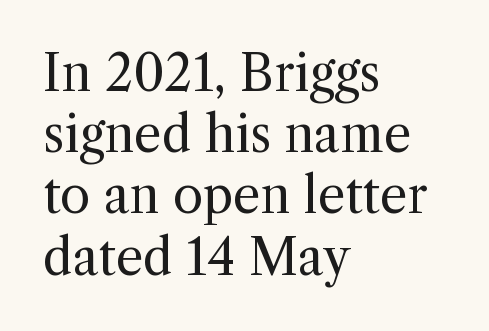
The image shows 49 px regular-weight serif type, upright; set left-aligned, normal line spacing (1.25x), normal letter spacing, not underlined; a medium x-height.
